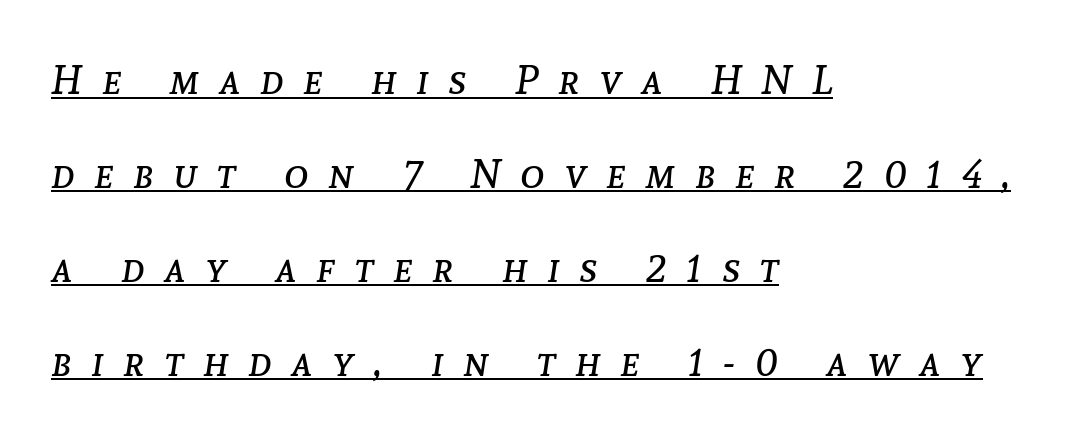
The passage shown has open, widely tracked lettering throughout. This sample uses an oblique cut, with every glyph tilted off the vertical. Widely set lines give the paragraph a tall, airy silhouette. Glance below the letters and you will spot a drawn line.
